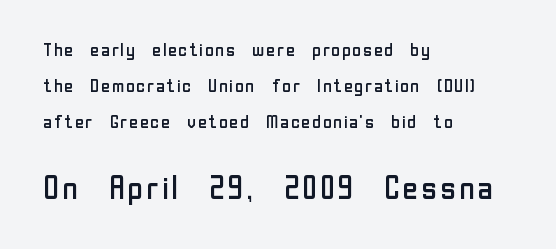
The image shows 32 px regular-weight sans-serif type, upright; set left-aligned, loose line spacing (1.99x), normal letter spacing, not underlined; the second (bottom) block is 1.78x larger; low stroke contrast and a medium x-height.
